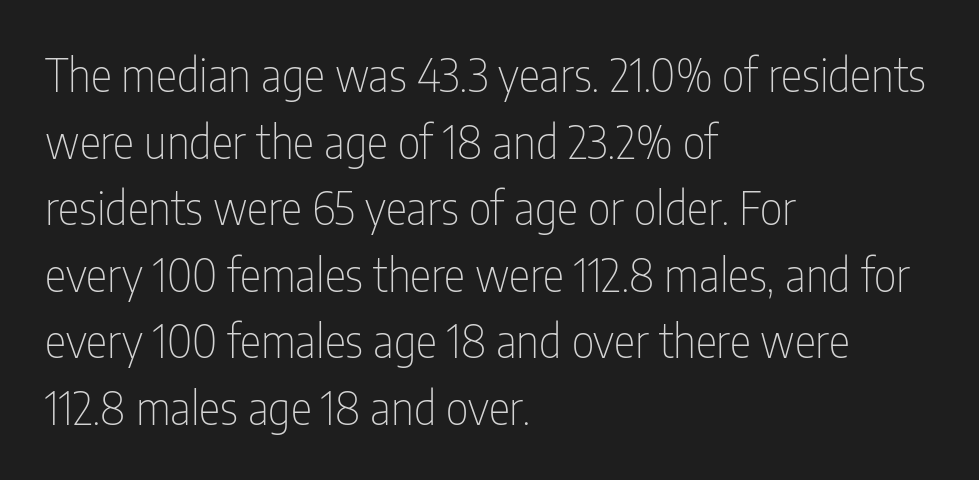
{"serif": "no", "italic": "no", "bold": "no", "weight": "thin", "width": "condensed", "stroke_contrast": "low", "x_height": "medium", "monospaced": "no", "underline": "no", "align": "left", "line_spacing": "normal", "line_spacing_ratio": 1.48, "letter_spacing": "normal", "letter_spacing_em": 0.0, "glyph_px": 45}
